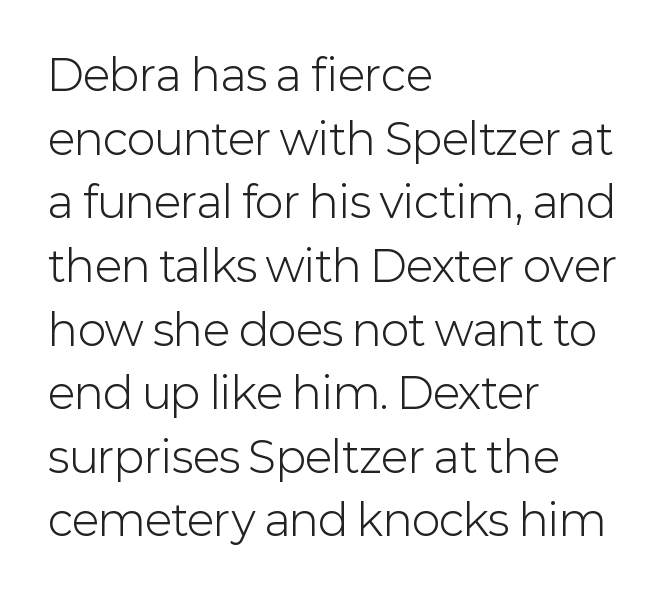
{"serif": "no", "italic": "no", "bold": "no", "weight": "light", "width": "normal", "stroke_contrast": "low", "x_height": "medium", "monospaced": "no", "underline": "no", "align": "left", "line_spacing": "normal", "line_spacing_ratio": 1.48, "letter_spacing": "normal", "letter_spacing_em": 0.0, "glyph_px": 43}
